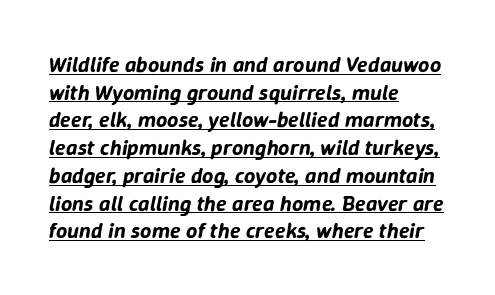
Normally led — the rows are evenly, conventionally spaced. Line beginnings align vertically; line endings do not. Underlined type. The glyphs look as if they've been sheared to an angle. The line texture is even and compact thanks to regular tracking.
